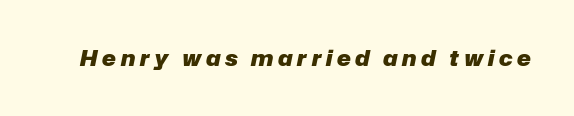
{"italic": "yes", "lean": "right", "slant_degrees": 12, "bold": "yes", "underline": "no", "letter_spacing": "wide", "letter_spacing_em": 0.23, "glyph_px": 21}
